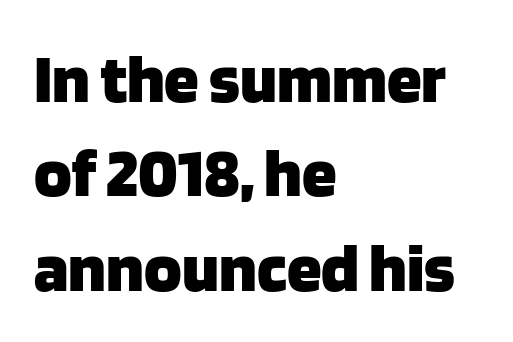
You could not count columns in this text — the font is proportionally spaced. If you measured baseline to baseline, you'd find a middling distance. Each word holds together tightly as a unit, with standard inter-letter gaps. In terms of posture, this sample is upright. A classic flush-left, rag-right setting is used for this passage.
